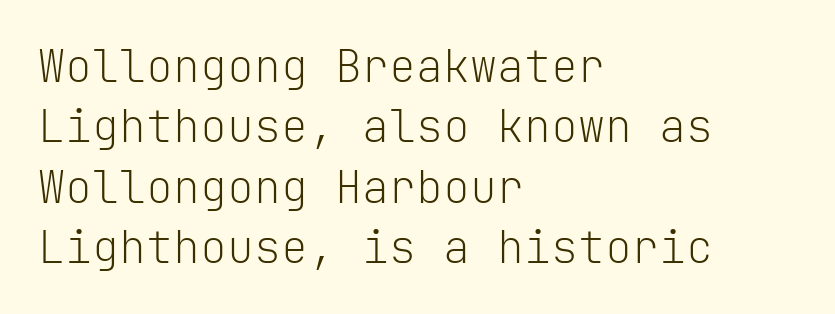
Q: Is the text bold? A: No.
Q: Is the text italic (slanted)? A: No, it is upright.
Q: Is the typeface a serif or a sans-serif typeface? A: Sans-serif.
Q: Is the text underlined? A: No.
Q: How is the paragraph aligned? A: Left-aligned.
Q: Is the spacing between letters normal or unusually wide? A: Normal.
Q: Is the spacing between lines tight, normal or loose? A: Normal.
Q: Width (condensed, normal, or wide)? A: Normal.
Q: Stroke contrast? A: Low.
Q: x-height? A: Medium.
Q: Monospaced? A: Yes.
